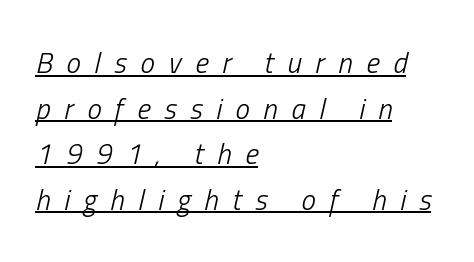
{"italic": "yes", "lean": "right", "slant_degrees": 13, "bold": "no", "weight": "light", "width": "condensed", "stroke_contrast": "low", "x_height": "medium", "monospaced": "no", "underline": "yes", "align": "left", "line_spacing": "normal", "line_spacing_ratio": 1.57, "letter_spacing": "wide", "letter_spacing_em": 0.47, "glyph_px": 29}
